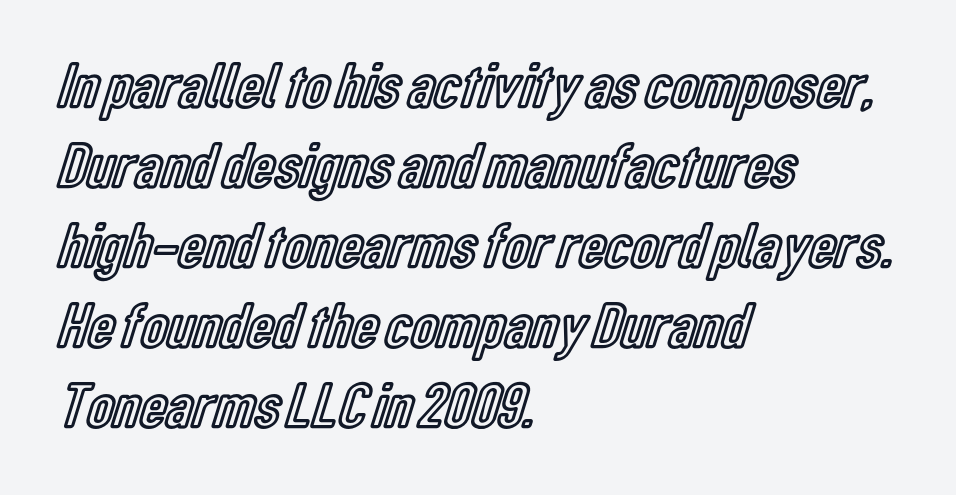
The image shows 65 px condensed type; set left-aligned, line spacing 1.23x, normal letter spacing, not underlined; a medium x-height.
